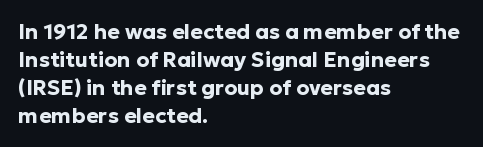
Style check: upright. Reading down the block, your eye returns to a fixed left position each line. This rendering leaves character spacing at its baseline value. Check under the words: just untouched page.
